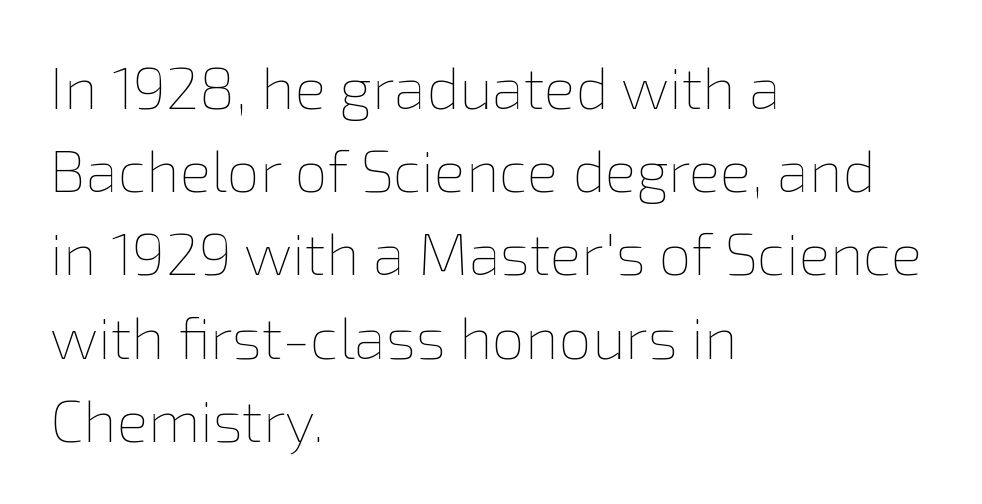
This sample has the flowing, uneven cadence of proportional lettering. Caption: multi-line text, flush left, ragged right. How are the letters spaced? Ordinarily, with no added tracking. Every stem runs plumb, perpendicular to the baseline. The strip under each line holds only bare page.
